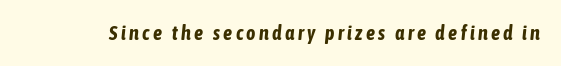
The image shows 20 px bold type, italic (leaning right); set not underlined.
